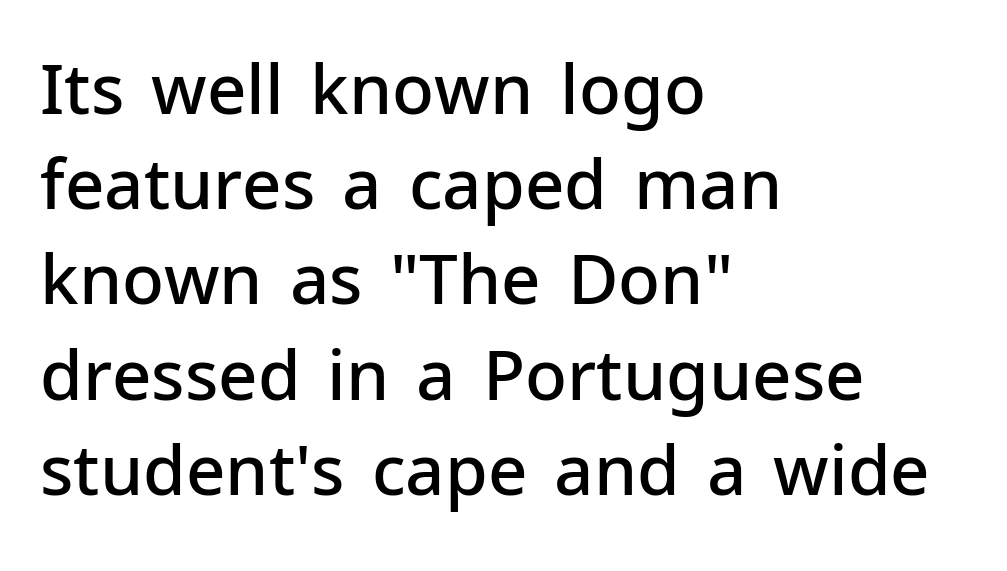
Q: Is the text bold? A: Semi-bold.
Q: Is the text italic (slanted)? A: No, it is upright.
Q: Is the typeface a serif or a sans-serif typeface? A: Sans-serif.
Q: Is the text underlined? A: No.
Q: How is the paragraph aligned? A: Left-aligned.
Q: Is the spacing between letters normal or unusually wide? A: Normal.
Q: Is the spacing between lines tight, normal or loose? A: Normal.
Q: Width (condensed, normal, or wide)? A: Normal.
Q: Stroke contrast? A: Low.
Q: x-height? A: Medium.
Q: Monospaced? A: No.
